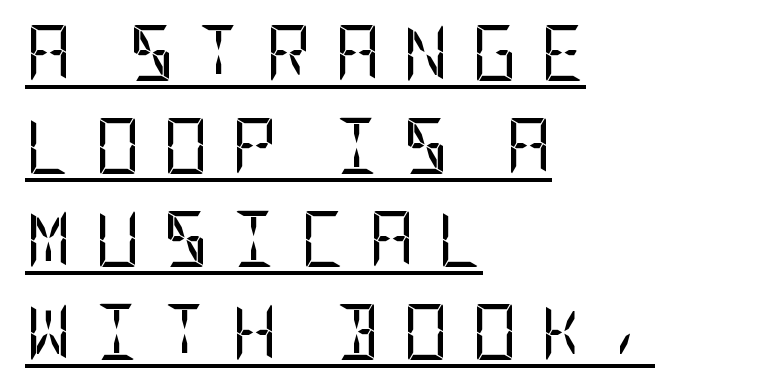
{"serif": "no", "italic": "no", "bold": "no", "weight": "regular", "width": "condensed", "stroke_contrast": "low", "x_height": "large", "underline": "yes", "align": "left", "line_spacing": "normal", "line_spacing_ratio": 1.66, "letter_spacing": "wide", "letter_spacing_em": 0.41, "glyph_px": 56}
